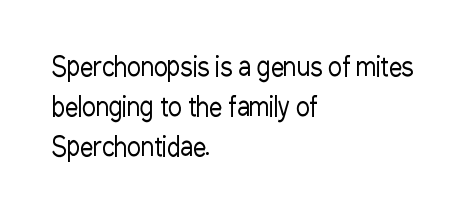
Descender tails drop into unmarked territory. Stroke mass is kept to a normal reading level or below. Default kerning and tracking; the words read as compact shapes. Teacher's note: observe the even left margin — that is flush-left alignment.
